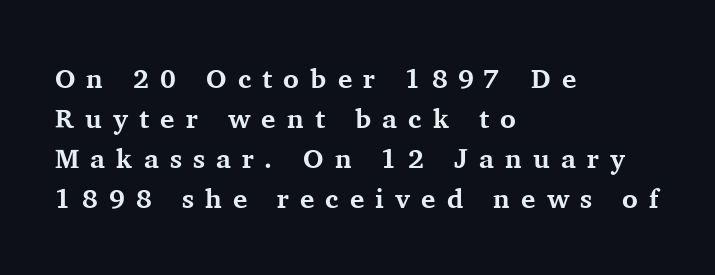
Q: Is the text bold? A: Yes.
Q: Is the text italic (slanted)? A: No, it is upright.
Q: Is the text underlined? A: No.
Q: How is the paragraph aligned? A: Left-aligned.
Q: Is the spacing between letters normal or unusually wide? A: Unusually wide.
Q: Is the spacing between lines tight, normal or loose? A: Normal.
